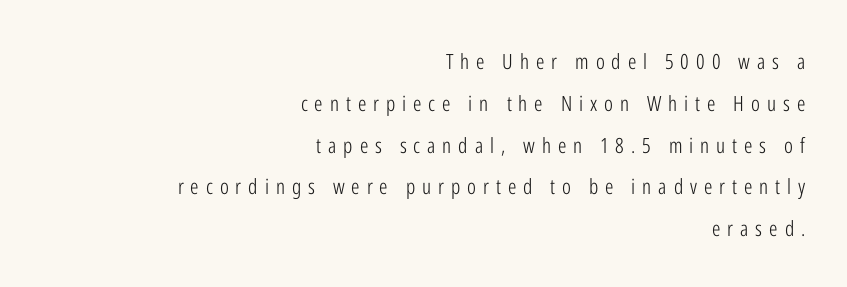
The image shows 21 px text type, upright; set right-aligned, loose line spacing (1.99x), unusually wide letter spacing (+0.33 em), not underlined.
